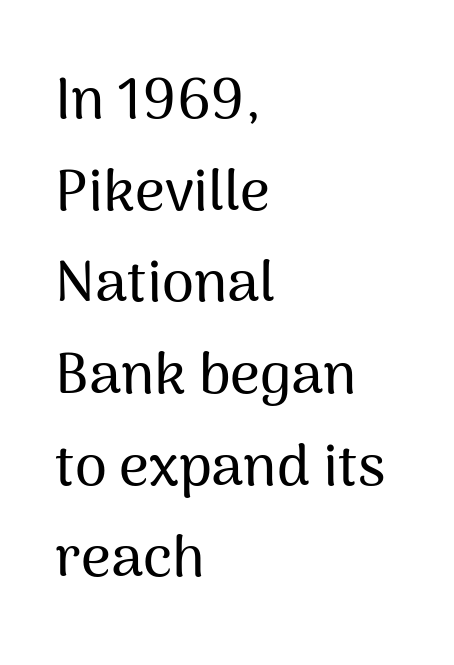
Leading: standard. The face used here is a sans, in the tradition of grotesques and geometrics. Looks like regular typesetting: each glyph gets only the width it needs. Underlining? Definitely not there. These lines keep a tight, regular rhythm from letter to letter. The ragged edge is on the right, which tells us the setting is flush left.
